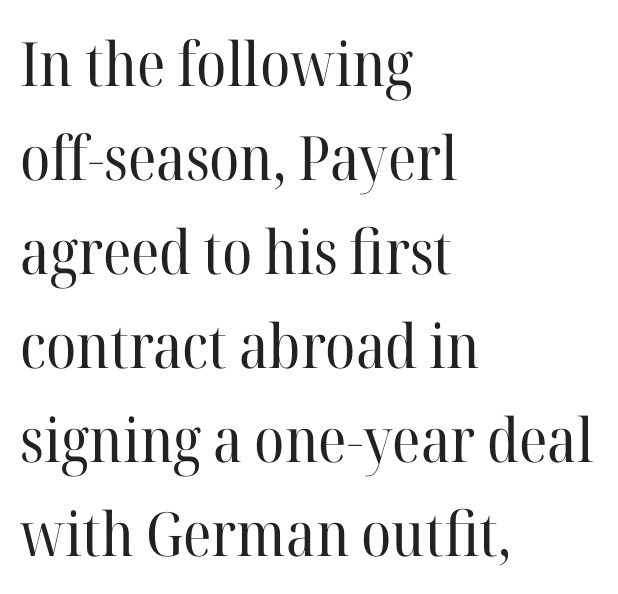
Q: Is the text bold? A: No.
Q: Is the text italic (slanted)? A: No, it is upright.
Q: Is the typeface a serif or a sans-serif typeface? A: Serif.
Q: Is the text underlined? A: No.
Q: How is the paragraph aligned? A: Left-aligned.
Q: Is the spacing between letters normal or unusually wide? A: Normal.
Q: Is the spacing between lines tight, normal or loose? A: Normal.
Q: Width (condensed, normal, or wide)? A: Normal.
Q: Stroke contrast? A: High.
Q: x-height? A: Medium.
Q: Monospaced? A: No.
